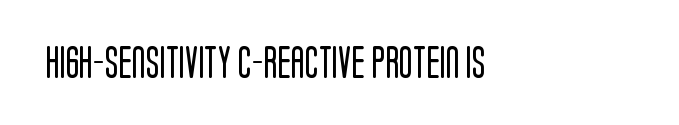
Q: Is the text bold? A: No.
Q: Is the text italic (slanted)? A: No, it is upright.
Q: Is the typeface a serif or a sans-serif typeface? A: Sans-serif.
Q: Is the text underlined? A: No.
Q: How is the paragraph aligned? A: Left-aligned.
Q: Is the spacing between letters normal or unusually wide? A: Normal.
Q: Width (condensed, normal, or wide)? A: Condensed.
Q: Stroke contrast? A: Low.
Q: x-height? A: Large.
Q: Monospaced? A: No.
